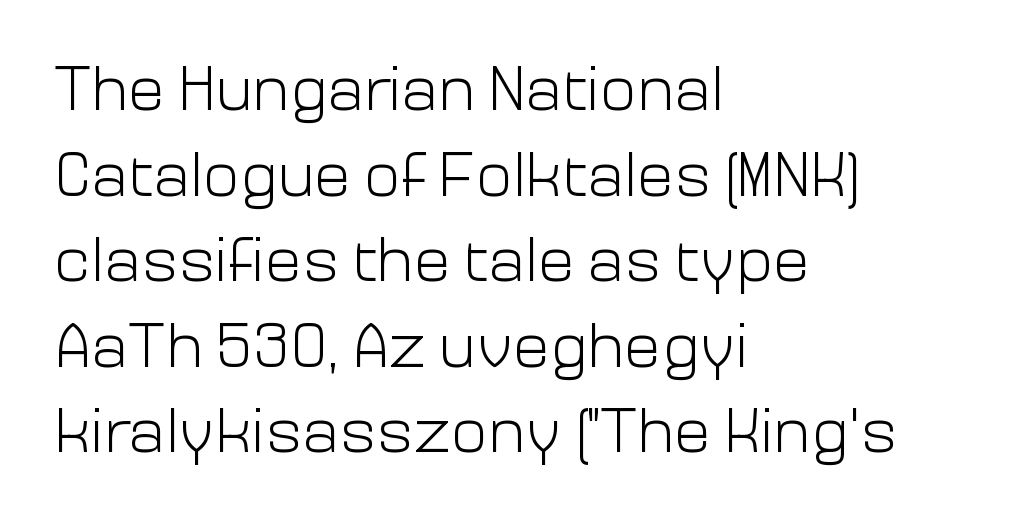
Regular leading. Posture: straight, roman, zero tilt. No extra tracking has been applied to these lines. Classification — sans serif. This sample has the flowing, uneven cadence of proportional lettering. Anything drawn beneath the words? Only blank space.
